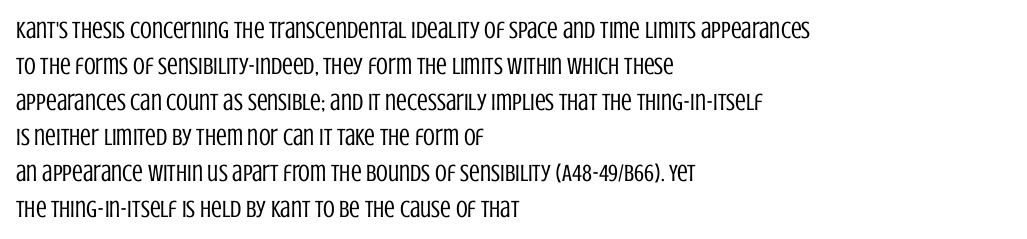
The image shows 24 px text type, upright; set left-aligned, normal line spacing (1.49x), normal letter spacing, not underlined.
